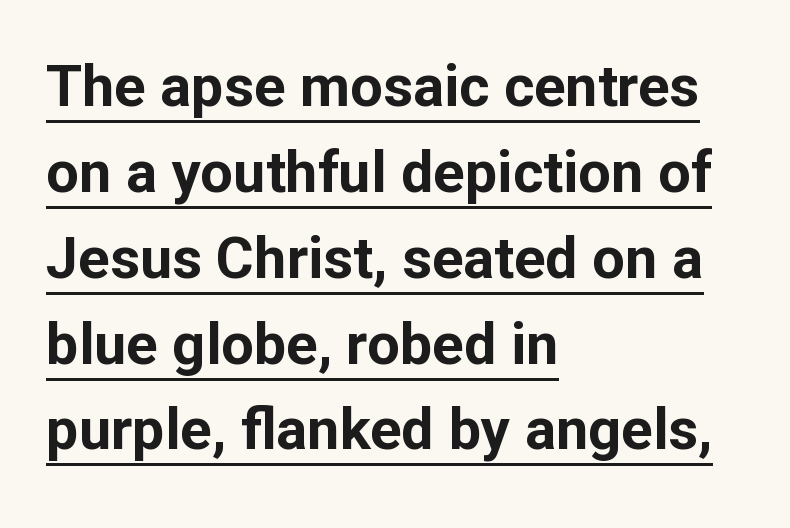
The image shows 58 px bold sans-serif type, upright; set left-aligned, normal line spacing (1.48x), normal letter spacing, underlined; low stroke contrast and a medium x-height.
